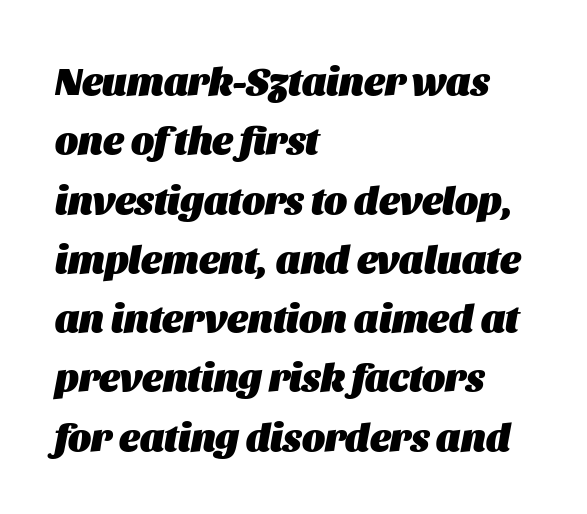
{"italic": "yes", "lean": "right", "slant_degrees": 11, "bold": "yes", "weight": "heavy", "width": "normal", "stroke_contrast": "medium", "x_height": "large", "monospaced": "no", "underline": "no", "align": "left", "line_spacing": "normal", "line_spacing_ratio": 1.52, "letter_spacing": "normal", "letter_spacing_em": 0.0, "glyph_px": 39}
